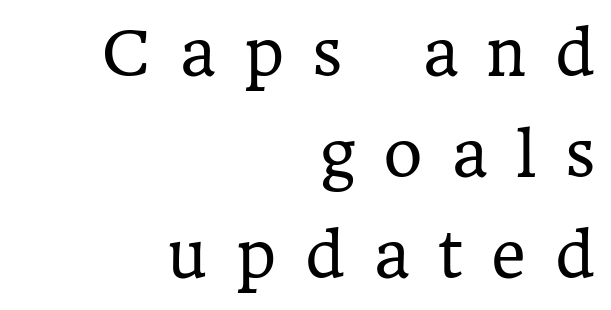
The image shows 60 px regular-weight serif type, upright; set right-aligned, normal line spacing (1.68x), unusually wide letter spacing (+0.48 em), not underlined; low stroke contrast and a medium x-height.
